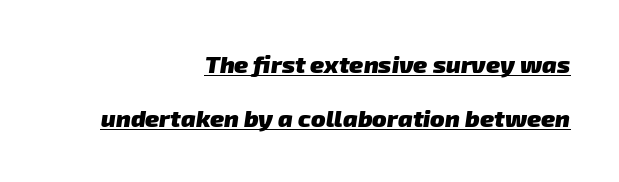
Q: Is the text bold? A: Yes.
Q: Is the text underlined? A: Yes.
Q: How is the paragraph aligned? A: Right-aligned.
Q: Is the spacing between letters normal or unusually wide? A: Normal.
Q: Is the spacing between lines tight, normal or loose? A: Loose.
